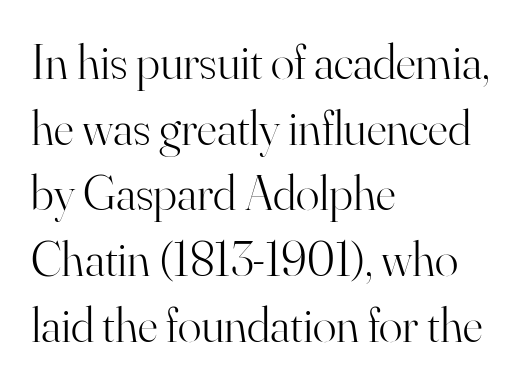
Posture: upright roman. Has an underline been added? It has not. Tracking value appears to be zero — textbook default spacing. The text was rendered using a seriffed face with decorative stroke endings.
